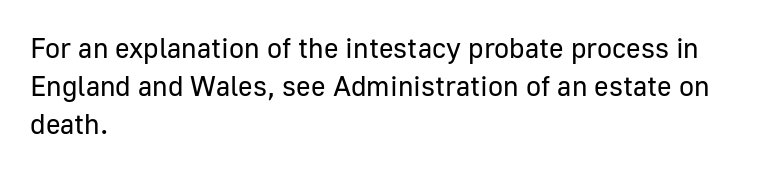
The image shows 28 px regular-weight sans-serif type, upright; set left-aligned, normal line spacing (1.36x), normal letter spacing, not underlined; low stroke contrast and a medium x-height.
